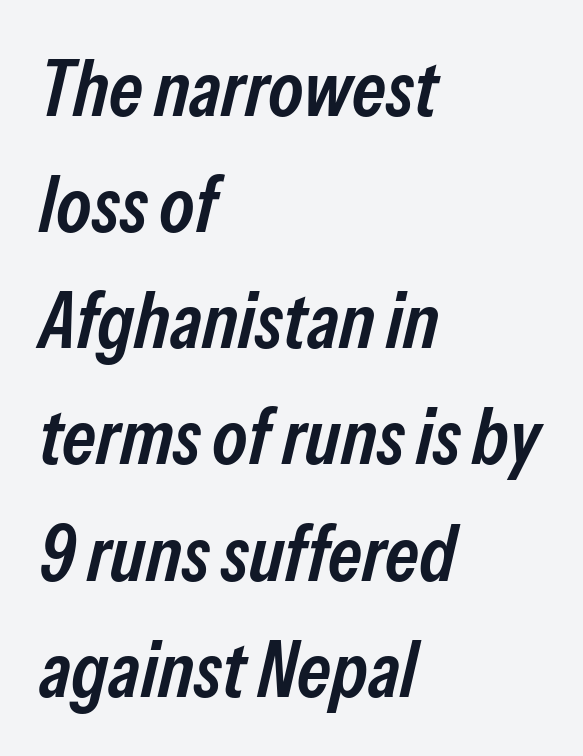
Q: Is the text bold? A: Semi-bold.
Q: Is the text italic (slanted)? A: Yes, it leans right by about 13 degrees.
Q: Is the text underlined? A: No.
Q: How is the paragraph aligned? A: Left-aligned.
Q: Is the spacing between letters normal or unusually wide? A: Normal.
Q: Is the spacing between lines tight, normal or loose? A: Normal.
Q: Width (condensed, normal, or wide)? A: Condensed.
Q: Stroke contrast? A: Low.
Q: x-height? A: Medium.
Q: Monospaced? A: No.
